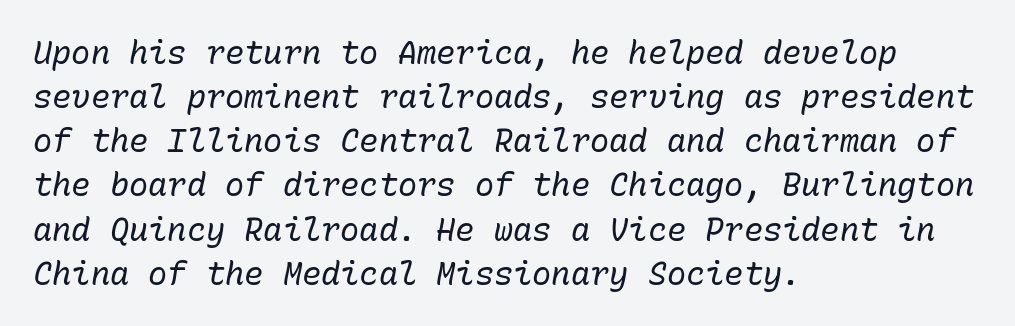
The image shows 32 px regular-weight type, italic (leaning right), monospaced; set left-aligned, normal line spacing (1.38x), normal letter spacing, not underlined; low stroke contrast and a medium x-height.
